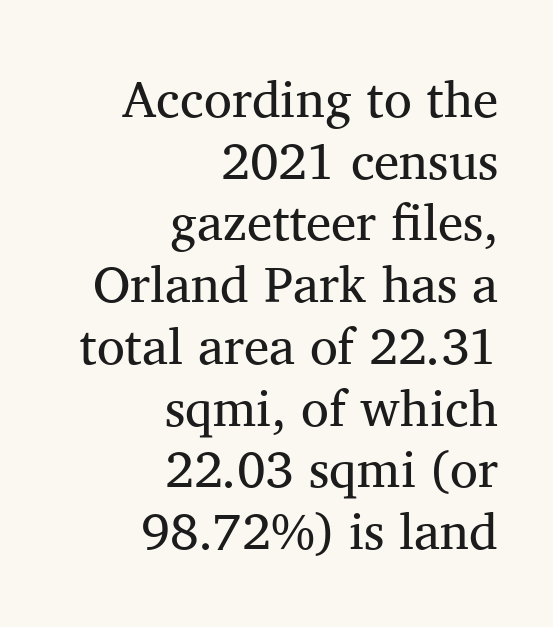
Q: Is the text bold? A: No.
Q: Is the text italic (slanted)? A: No, it is upright.
Q: Is the typeface a serif or a sans-serif typeface? A: Serif.
Q: Is the text underlined? A: No.
Q: How is the paragraph aligned? A: Right-aligned.
Q: Is the spacing between letters normal or unusually wide? A: Normal.
Q: Width (condensed, normal, or wide)? A: Normal.
Q: Stroke contrast? A: Medium.
Q: x-height? A: Medium.
Q: Monospaced? A: No.
